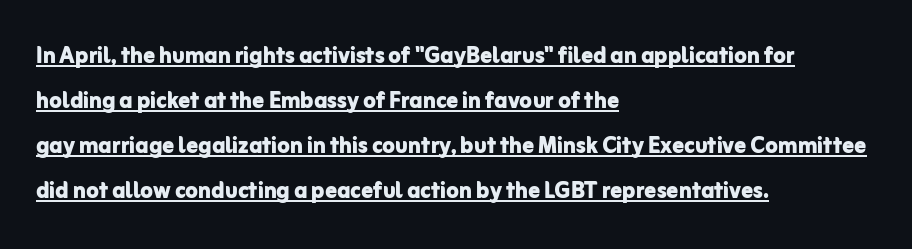
{"serif": "no", "italic": "no", "bold": "yes", "weight": "bold", "width": "normal", "stroke_contrast": "low", "x_height": "medium", "monospaced": "no", "underline": "yes", "align": "left", "line_spacing": "normal", "line_spacing_ratio": 1.55, "letter_spacing": "normal", "letter_spacing_em": 0.0, "glyph_px": 29}
